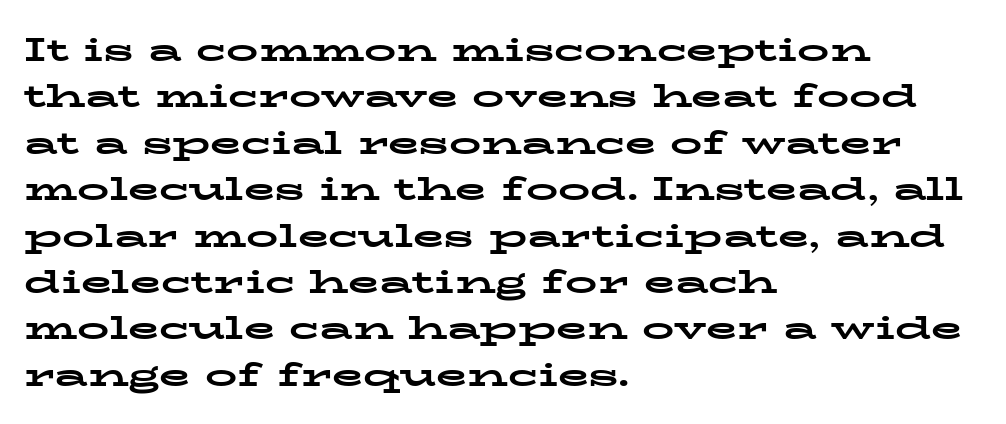
Q: Is the text bold? A: Yes.
Q: Is the text italic (slanted)? A: No, it is upright.
Q: Is the typeface a serif or a sans-serif typeface? A: Serif.
Q: Is the text underlined? A: No.
Q: How is the paragraph aligned? A: Left-aligned.
Q: Is the spacing between letters normal or unusually wide? A: Normal.
Q: Is the spacing between lines tight, normal or loose? A: Normal.
Q: Width (condensed, normal, or wide)? A: Wide.
Q: Stroke contrast? A: Low.
Q: x-height? A: Medium.
Q: Monospaced? A: No.
